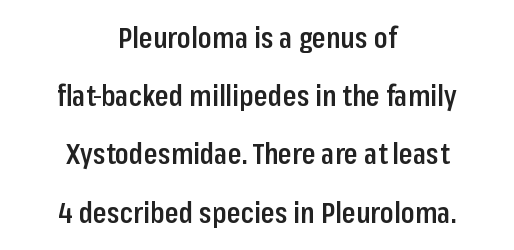
The image shows 28 px semibold, condensed sans-serif type, upright; set centered, loose line spacing (2.08x), normal letter spacing, not underlined; low stroke contrast and a medium x-height.
